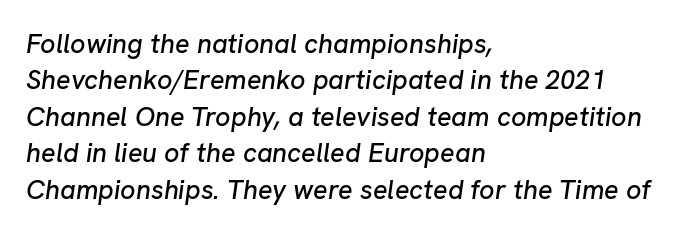
Q: Is the text italic (slanted)? A: Yes, it leans right by about 8 degrees.
Q: Is the text underlined? A: No.
Q: How is the paragraph aligned? A: Left-aligned.
Q: Is the spacing between letters normal or unusually wide? A: Normal.
Q: Is the spacing between lines tight, normal or loose? A: Normal.
